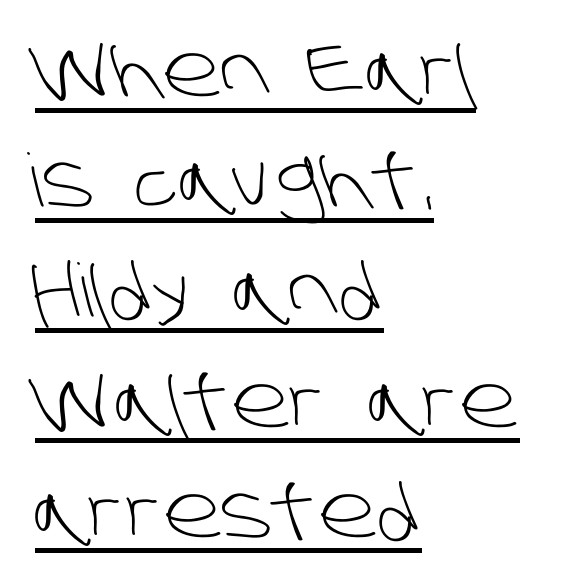
The image shows 73 px light sans-serif type; set left-aligned, normal line spacing (1.51x), normal letter spacing, underlined; low stroke contrast and a large x-height.
